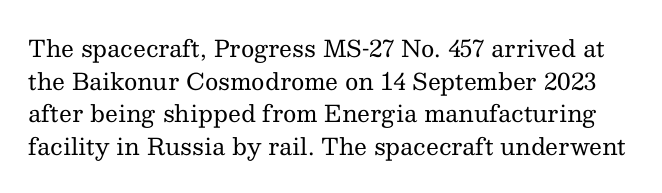
{"italic": "no", "bold": "no", "underline": "no", "line_spacing": "normal", "line_spacing_ratio": 1.42, "letter_spacing": "normal", "letter_spacing_em": 0.0, "glyph_px": 23}
